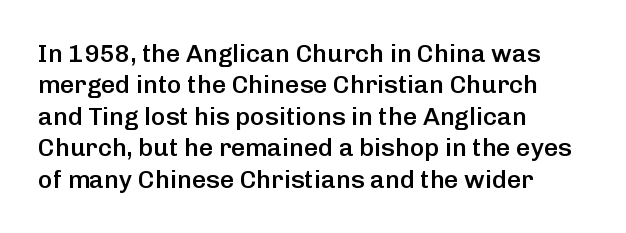
Q: Is the text bold? A: Semi-bold.
Q: Is the text italic (slanted)? A: No, it is upright.
Q: Is the text underlined? A: No.
Q: How is the paragraph aligned? A: Left-aligned.
Q: Is the spacing between letters normal or unusually wide? A: Normal.
Q: Is the spacing between lines tight, normal or loose? A: Normal.
